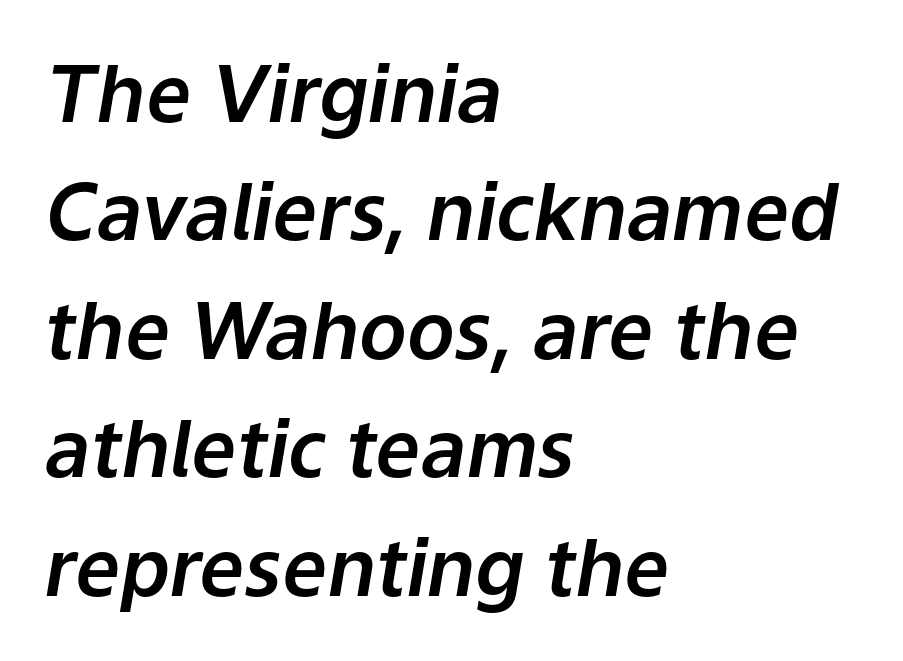
Looks like regular typesetting: each glyph gets only the width it needs. Anything drawn beneath the words? Only blank space. The block of text has a typical density, with ordinary space between rows. Is the block centered? No — it sits flush against the left margin.
